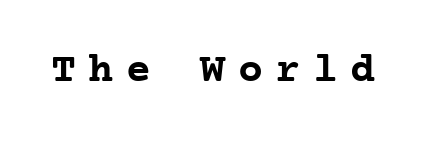
Q: Is the text bold? A: Yes.
Q: Is the text italic (slanted)? A: No, it is upright.
Q: Is the typeface a serif or a sans-serif typeface? A: Serif.
Q: Is the text underlined? A: No.
Q: Is the spacing between letters normal or unusually wide? A: Unusually wide.
Q: Width (condensed, normal, or wide)? A: Normal.
Q: Stroke contrast? A: Low.
Q: x-height? A: Medium.
Q: Monospaced? A: Yes.
